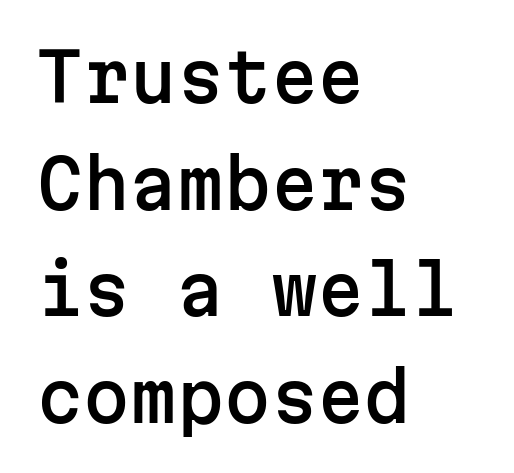
{"serif": "no", "italic": "no", "width": "normal", "stroke_contrast": "low", "x_height": "medium", "monospaced": "yes", "underline": "no", "align": "left", "line_spacing": "normal", "line_spacing_ratio": 1.59, "letter_spacing": "normal", "letter_spacing_em": 0.0, "glyph_px": 67}
